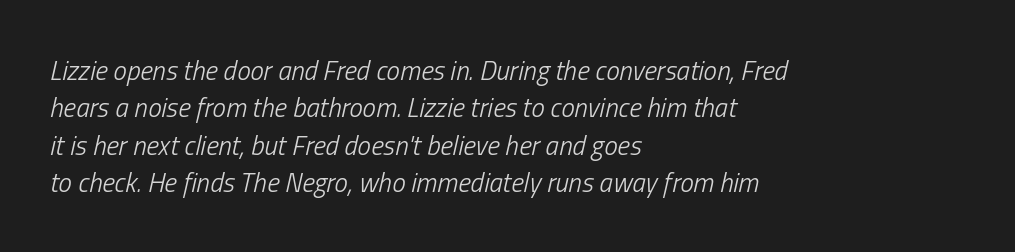
Horizontal bands of white between lines are of average thickness. This sample uses plain, unmodified letter spacing. These lines stack with their left ends in a neat column. Style check: oblique. On a weight scale, this lands at 450 or below.
